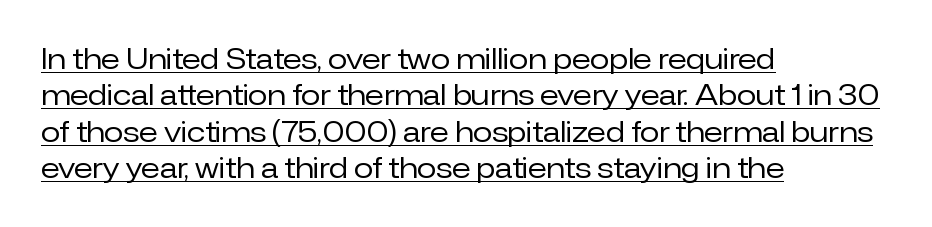
Q: Is the text bold? A: No.
Q: Is the text italic (slanted)? A: No, it is upright.
Q: Is the typeface a serif or a sans-serif typeface? A: Sans-serif.
Q: Is the text underlined? A: Yes.
Q: How is the paragraph aligned? A: Left-aligned.
Q: Is the spacing between letters normal or unusually wide? A: Normal.
Q: Is the spacing between lines tight, normal or loose? A: Normal.
Q: Width (condensed, normal, or wide)? A: Normal.
Q: Stroke contrast? A: Low.
Q: x-height? A: Medium.
Q: Monospaced? A: No.
